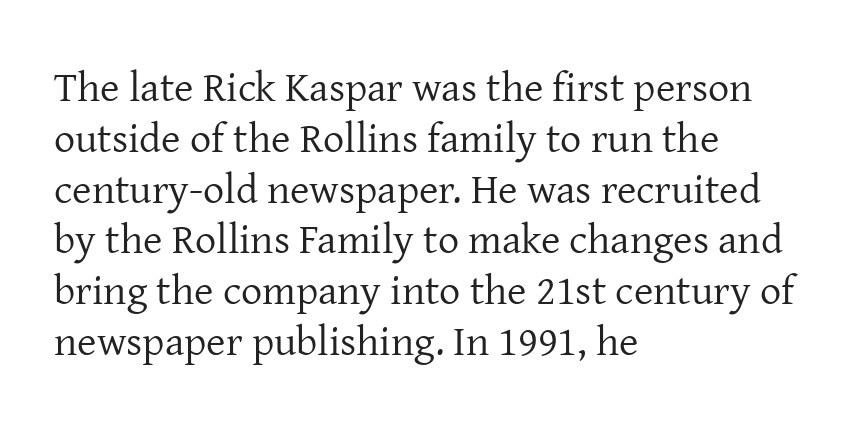
{"serif": "yes", "italic": "no", "bold": "no", "weight": "regular", "width": "normal", "stroke_contrast": "low", "x_height": "medium", "monospaced": "no", "underline": "no", "align": "left", "line_spacing_ratio": 1.21, "letter_spacing": "normal", "letter_spacing_em": 0.0, "glyph_px": 42}
